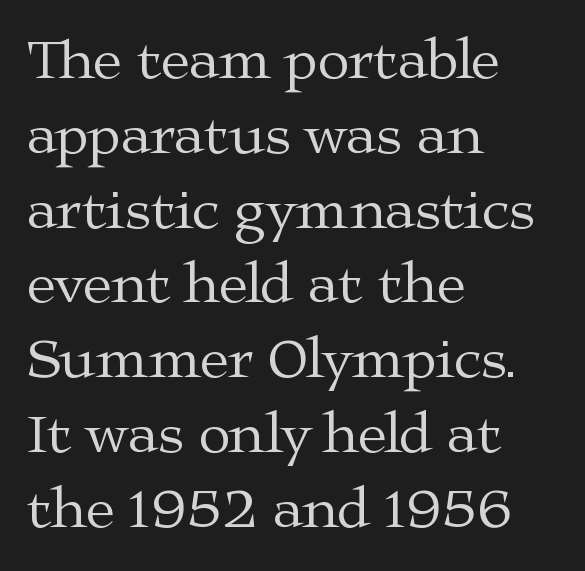
{"serif": "yes", "italic": "no", "bold": "no", "weight": "regular", "width": "wide", "stroke_contrast": "medium", "x_height": "medium", "monospaced": "no", "underline": "no", "align": "left", "line_spacing": "normal", "line_spacing_ratio": 1.29, "letter_spacing": "normal", "letter_spacing_em": 0.0, "glyph_px": 58}
